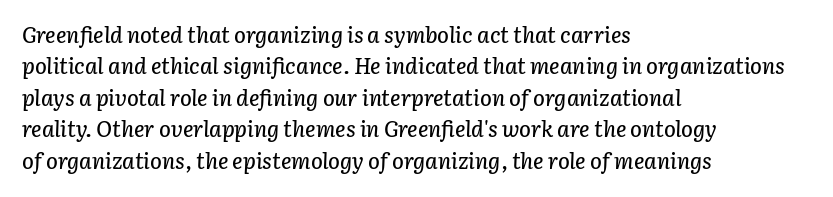
{"italic": "yes", "lean": "right", "slant_degrees": 3, "underline": "no", "align": "left", "line_spacing": "normal", "line_spacing_ratio": 1.43, "letter_spacing": "normal", "letter_spacing_em": 0.0, "glyph_px": 22}
